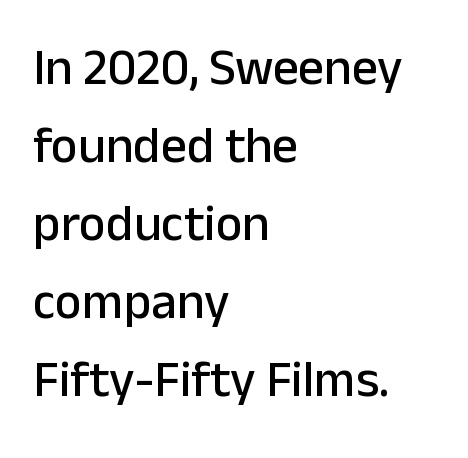
{"serif": "no", "italic": "no", "width": "normal", "stroke_contrast": "low", "x_height": "medium", "monospaced": "no", "underline": "no", "align": "left", "line_spacing": "normal", "line_spacing_ratio": 1.53, "letter_spacing": "normal", "letter_spacing_em": 0.0, "glyph_px": 51}
